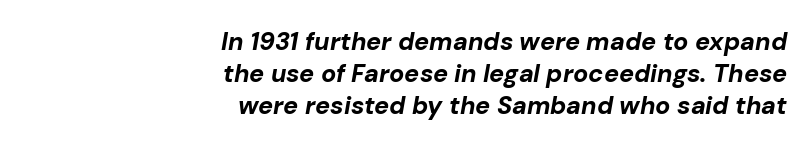
Q: Is the text bold? A: Yes.
Q: Is the text italic (slanted)? A: Yes, it leans right by about 10 degrees.
Q: Is the text underlined? A: No.
Q: How is the paragraph aligned? A: Right-aligned.
Q: Is the spacing between letters normal or unusually wide? A: Normal.
Q: Is the spacing between lines tight, normal or loose? A: Normal.
